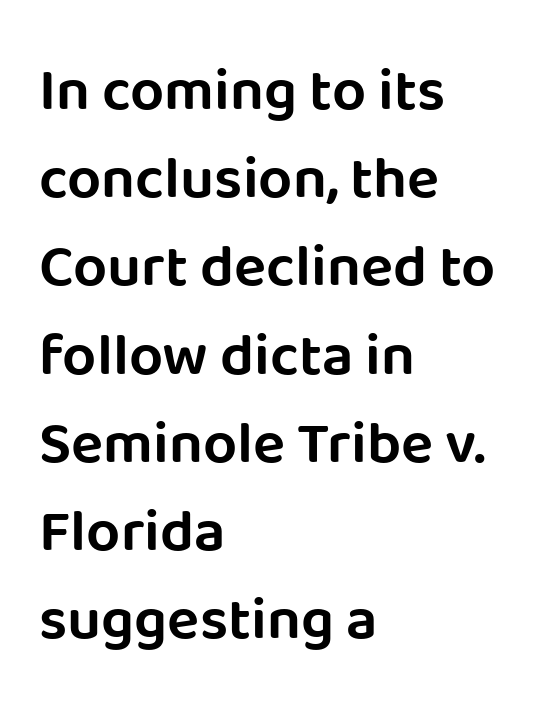
The letters advance in unequal steps, a hallmark of proportional type. The glyphs are unaccompanied by any horizontal stroke below them. What's the leading like? Ordinary, nothing unusual. Here the glyphs are tracked normally, forming tight word shapes. Casual observation: everything's shoved over to the left.
